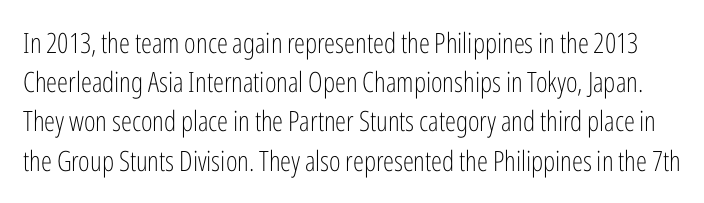
Q: Is the text bold? A: No.
Q: Is the text italic (slanted)? A: No, it is upright.
Q: Is the typeface a serif or a sans-serif typeface? A: Sans-serif.
Q: Is the text underlined? A: No.
Q: Is the spacing between letters normal or unusually wide? A: Normal.
Q: Is the spacing between lines tight, normal or loose? A: Normal.
Q: Width (condensed, normal, or wide)? A: Condensed.
Q: Stroke contrast? A: Low.
Q: x-height? A: Medium.
Q: Monospaced? A: No.
